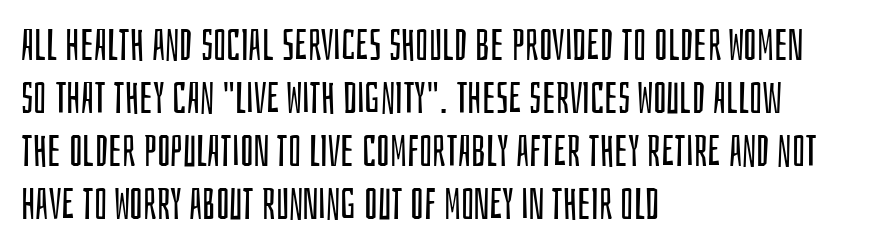
Caption: standard tracking, unaltered. Letters rest on an invisible, unmarked baseline. Counters stay open thanks to moderate or lighter strokes. The letters carry no serifs — their stems end cleanly without finishing strokes. Line beginnings align vertically; line endings do not. Tall strokes in this sample are plumb rather than angled.
